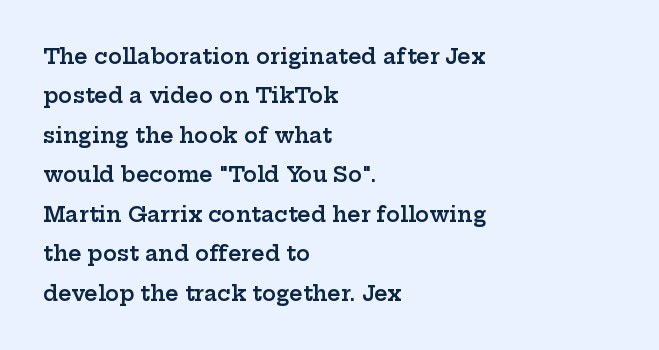
Q: Is the text bold? A: Semi-bold.
Q: Is the text italic (slanted)? A: No, it is upright.
Q: Is the text underlined? A: No.
Q: How is the paragraph aligned? A: Left-aligned.
Q: Is the spacing between letters normal or unusually wide? A: Normal.
